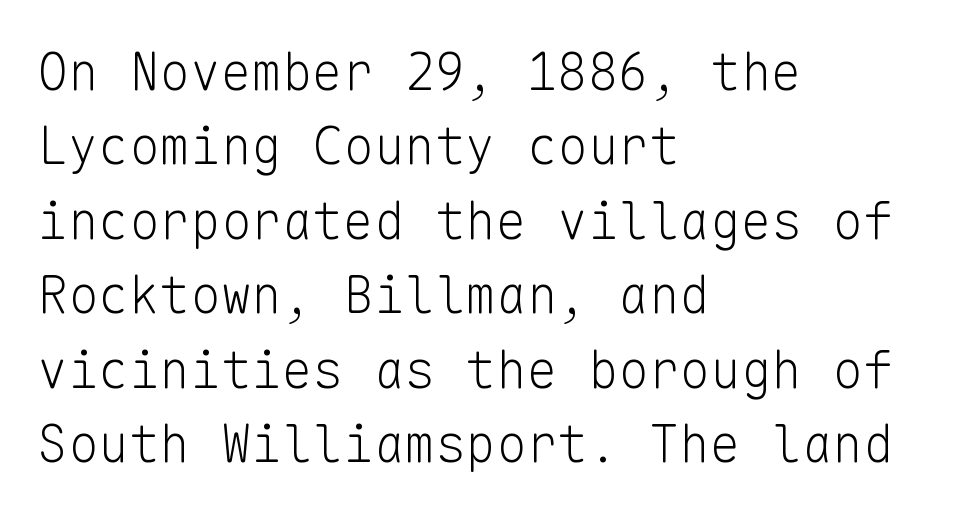
Q: Is the text bold? A: No.
Q: Is the text italic (slanted)? A: No, it is upright.
Q: Is the typeface a serif or a sans-serif typeface? A: Sans-serif.
Q: Is the text underlined? A: No.
Q: How is the paragraph aligned? A: Left-aligned.
Q: Is the spacing between letters normal or unusually wide? A: Normal.
Q: Is the spacing between lines tight, normal or loose? A: Normal.
Q: Width (condensed, normal, or wide)? A: Normal.
Q: Stroke contrast? A: Low.
Q: x-height? A: Medium.
Q: Monospaced? A: Yes.
